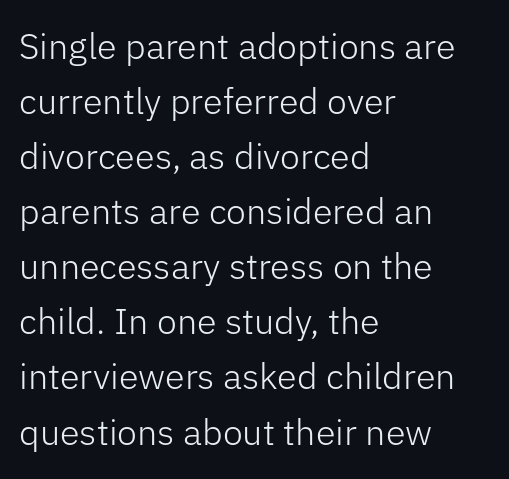
Notice how the stems are strictly vertical — no italics here. One glance says typical: line gaps are just what's usual. Every row of glyphs begins at an identical x-position on the left. To sum up the face: it is a sans, with no serifs. The face used here is proportionally spaced, like ordinary book or web type. No word sits above an underline.
